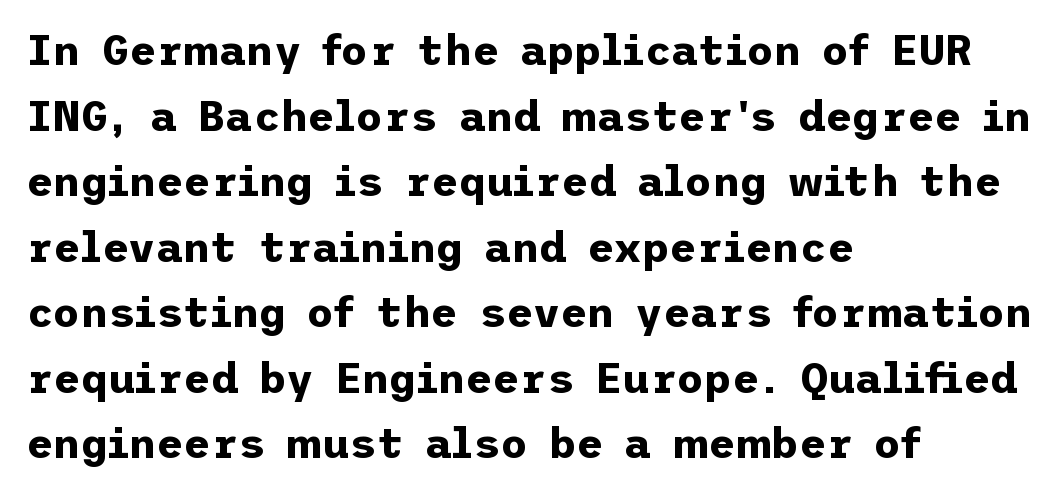
The image shows 42 px bold sans-serif type, upright; set left-aligned, normal line spacing (1.56x), normal letter spacing, not underlined; low stroke contrast and a medium x-height.
